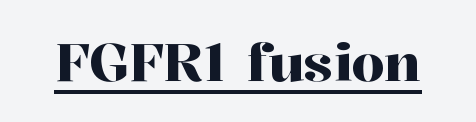
The image shows 53 px serif type, upright; set normal letter spacing, underlined; high stroke contrast and a medium x-height.
